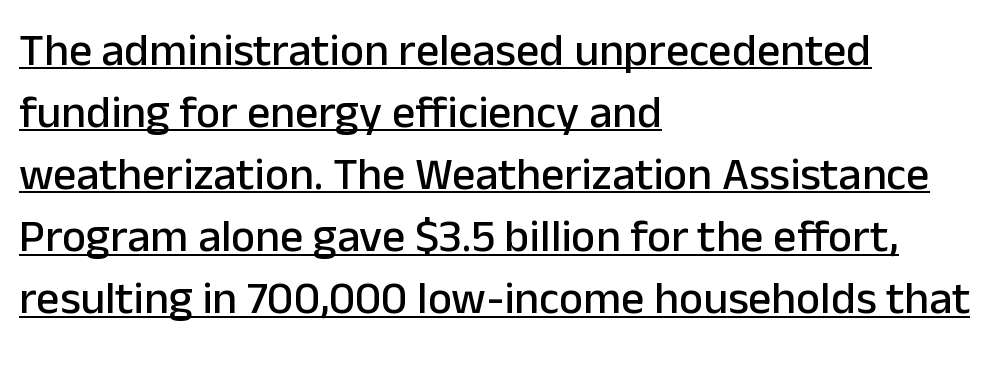
The image shows 46 px sans-serif type, upright; set left-aligned, normal line spacing (1.35x), normal letter spacing, underlined; low stroke contrast and a medium x-height.
